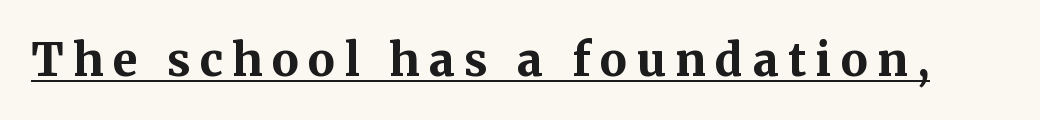
The lettering is marked with a stroke running underneath it. The passage shown is typed in a proportional face where columns would drift. Check where the strokes stop: tiny serifs finish them off. The lettering stays uniformly vertical, giving the passage a roman look. The face used here is rendered with a markedly widened letterfit.
